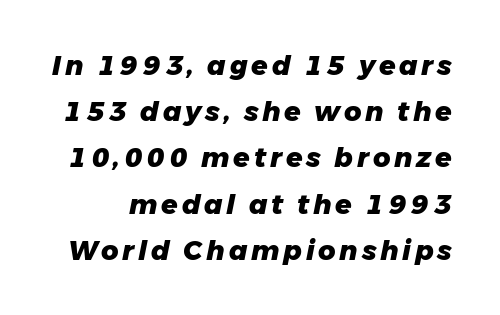
Plenty of ink on the page — the face is bold. Slant detected: the letters are inclined. Descenders hang freely into open space.
